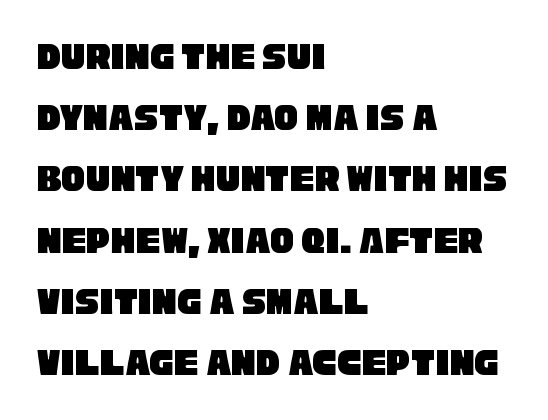
The image shows 40 px condensed sans-serif type; set left-aligned, normal line spacing (1.53x), normal letter spacing, not underlined; low stroke contrast and a large x-height.
